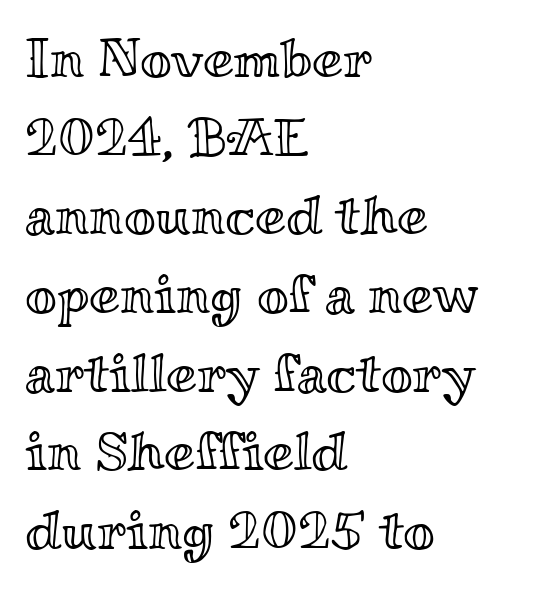
Q: Is the text italic (slanted)? A: No, it is upright.
Q: Is the text underlined? A: No.
Q: How is the paragraph aligned? A: Left-aligned.
Q: Is the spacing between letters normal or unusually wide? A: Normal.
Q: Is the spacing between lines tight, normal or loose? A: Normal.
Q: Width (condensed, normal, or wide)? A: Wide.
Q: x-height? A: Small.
Q: Monospaced? A: No.
